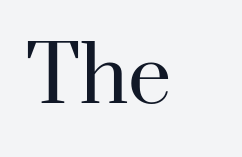
A typesetter would label this face a serif. Tall strokes in this sample are plumb rather than angled. Spacing verdict: proportional, widths tailored to each character. Honestly, there is no underline to notice here at all. Vertical stems look standard width or narrower in stroke. Default kerning and tracking; the words read as compact shapes.
